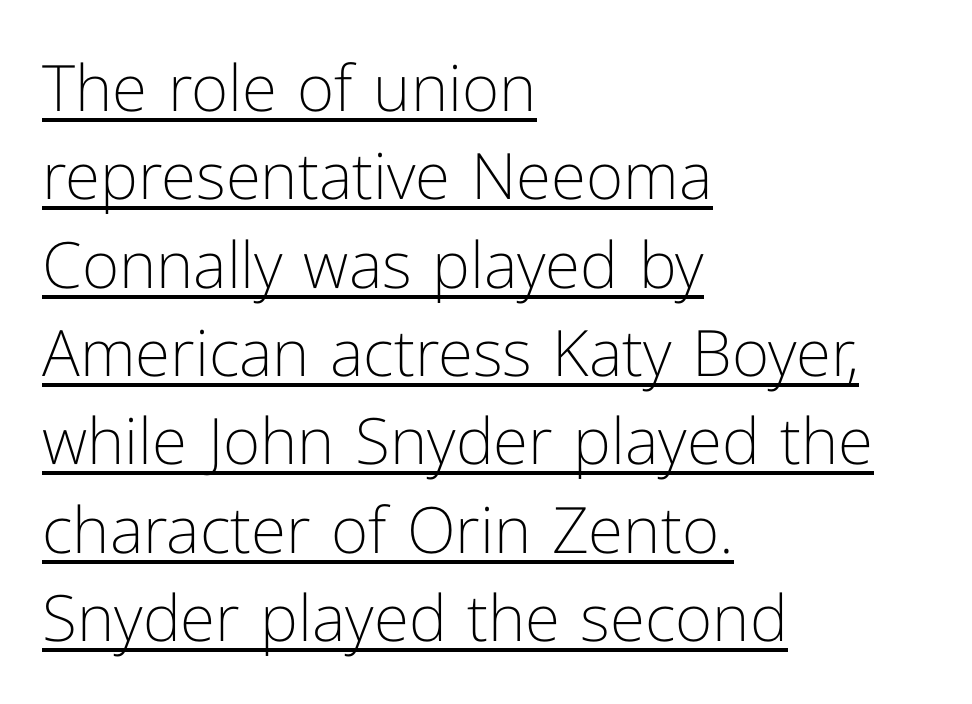
The image shows 64 px light sans-serif type, upright; set left-aligned, normal line spacing (1.38x), normal letter spacing, underlined; low stroke contrast and a medium x-height.
